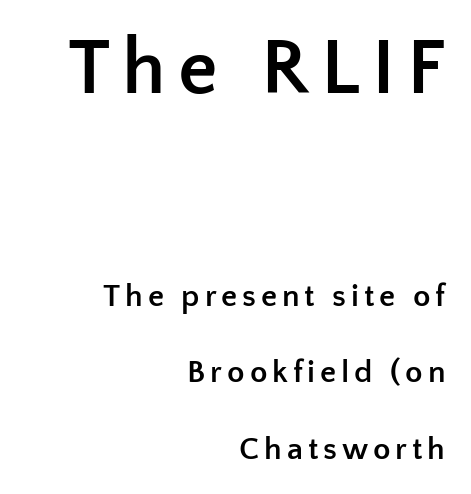
Q: Is the text bold? A: Yes.
Q: Is the text italic (slanted)? A: No, it is upright.
Q: Is the typeface a serif or a sans-serif typeface? A: Sans-serif.
Q: Is the text underlined? A: No.
Q: How is the paragraph aligned? A: Right-aligned.
Q: Is the spacing between lines tight, normal or loose? A: Loose.
Q: Which block of text is set in a larger size, the first (top) or the second (bottom)? A: The first (top) one.
Q: Width (condensed, normal, or wide)? A: Normal.
Q: Stroke contrast? A: Low.
Q: x-height? A: Medium.
Q: Monospaced? A: No.
